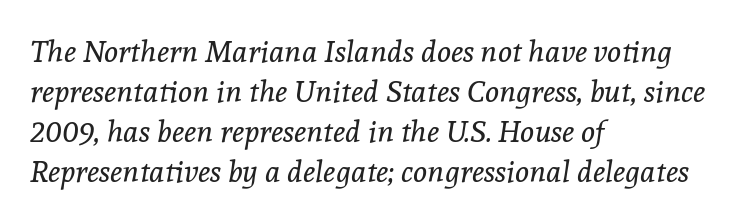
The text block is weighted toward the left margin, trailing off unevenly rightward. The passage shown is typed in a proportional face where columns would drift. One glance says typical: line gaps are just what's usual. Type style note: has serifs.
